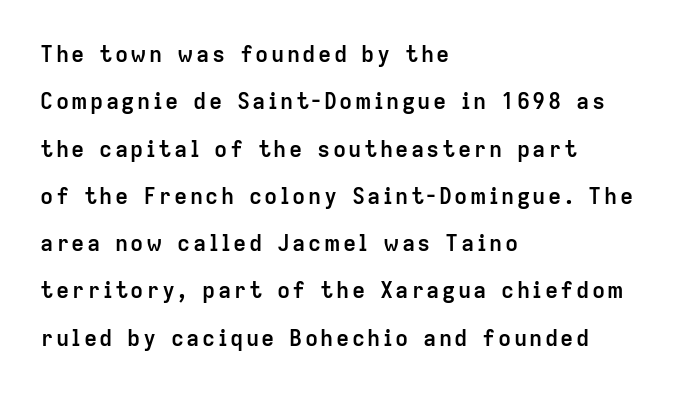
This rendering uses left alignment, leaving the right contour irregular. Unmarked baselines from the first word to the last. The axis of the letterforms is exactly vertical. Vertical spacing — loose. What weight is shown? A full bold with thick strokes.
